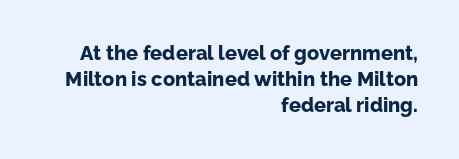
Which margin do the lines hug? The right one — the left edge is uneven. Students, this is bold: see how much ink each stroke carries. This rendering features lettering with no underline. There is no visible air inserted between adjacent glyphs.
